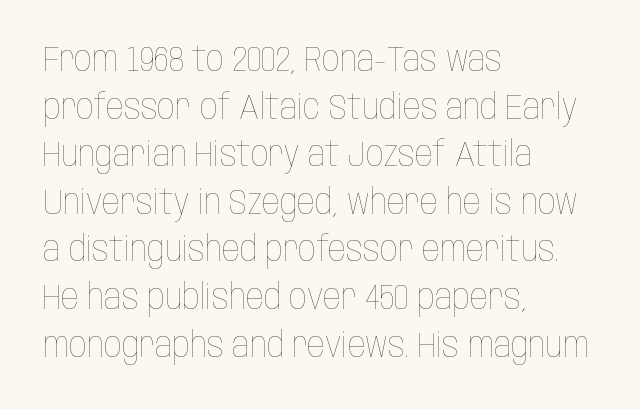
The image shows 35 px thin, condensed type, upright; set left-aligned, normal line spacing (1.36x), normal letter spacing, not underlined; low stroke contrast and a large x-height.
